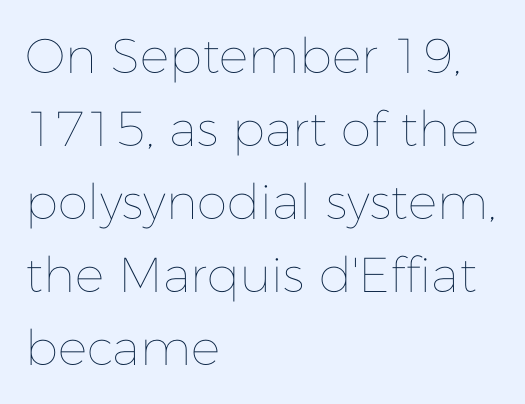
Q: Is the text bold? A: No.
Q: Is the text italic (slanted)? A: No, it is upright.
Q: Is the text underlined? A: No.
Q: How is the paragraph aligned? A: Left-aligned.
Q: Is the spacing between letters normal or unusually wide? A: Normal.
Q: Is the spacing between lines tight, normal or loose? A: Normal.
Q: Width (condensed, normal, or wide)? A: Normal.
Q: Stroke contrast? A: Low.
Q: x-height? A: Medium.
Q: Monospaced? A: No.
